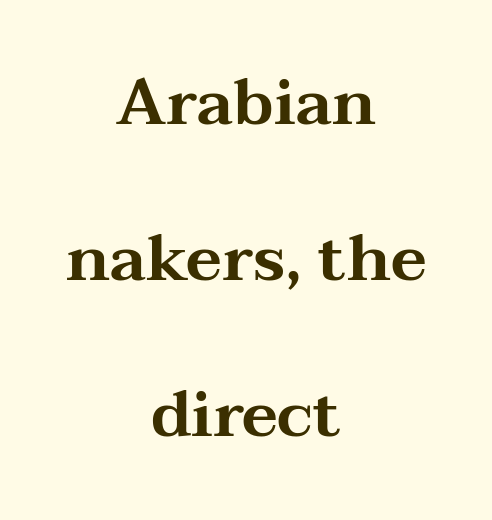
The image shows 64 px wide serif type, upright; set centered, loose line spacing (2.44x), normal letter spacing, not underlined; medium stroke contrast and a medium x-height.
